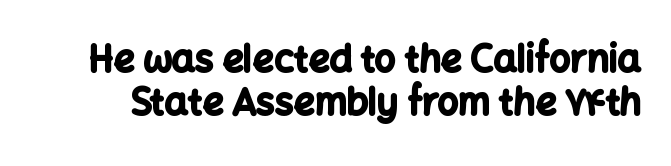
The image shows 37 px bold sans-serif type, upright; set line spacing 1.17x, normal letter spacing, not underlined; low stroke contrast and a medium x-height.
